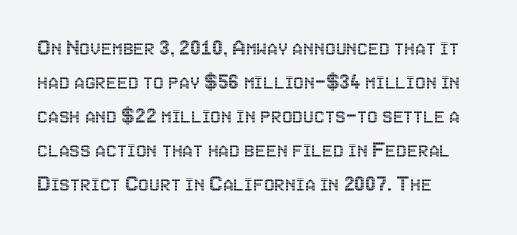
{"italic": "no", "underline": "no", "align": "left", "line_spacing": "normal", "line_spacing_ratio": 1.42, "letter_spacing": "normal", "letter_spacing_em": 0.0, "glyph_px": 24}
